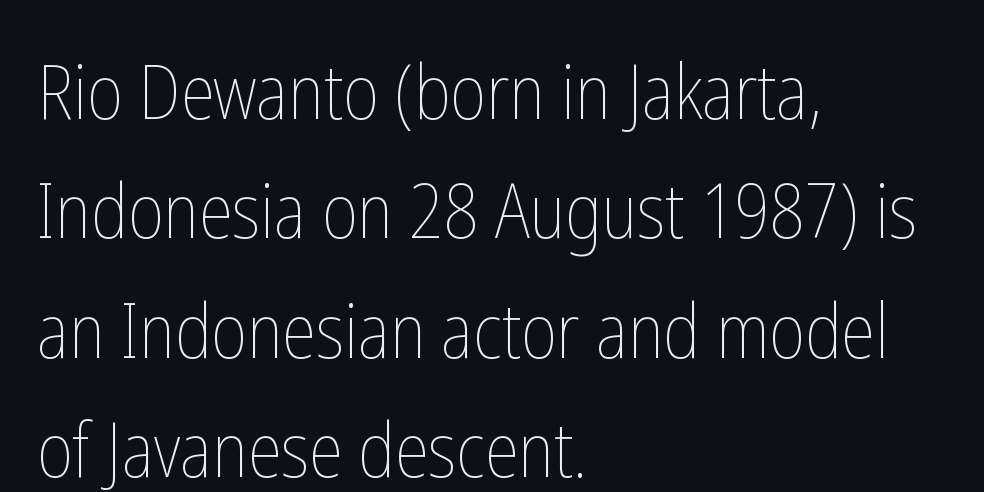
The letters advance in unequal steps, a hallmark of proportional type. Tall strokes in this sample are plumb rather than angled. Inter-character spacing is left at the font's built-in metrics. The lines in this sample share a left origin and differ only in where they stop.
